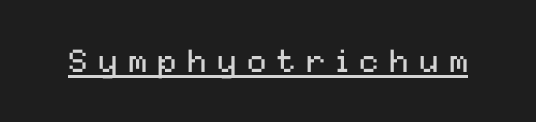
When letters stand straight like this, we call the style roman or upright. Does the type have serifs? No, each stem ends abruptly. Quick note: underline on. There is plenty of visible air inserted between adjacent glyphs. The face used here is proportionally spaced, like ordinary book or web type.
